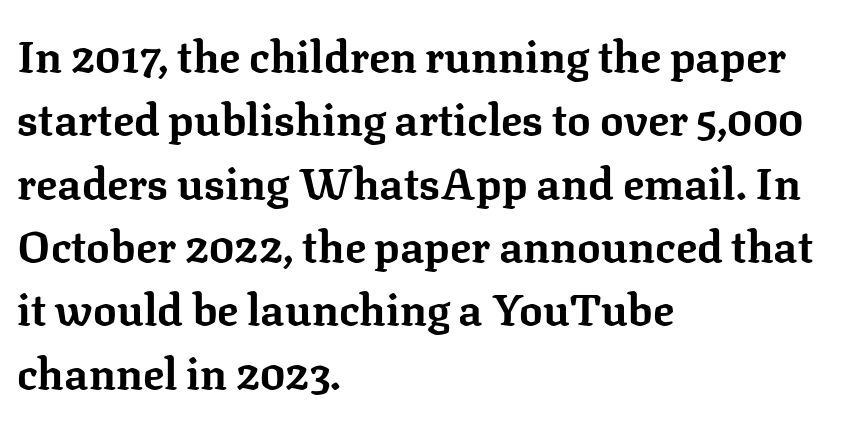
Here the designer chose a conventional face with non-uniform glyph widths. Set as a true bold cut, around the 700 mark. The vertical gap from one line to the next is medium. Decoration check: the copy has no underline.
